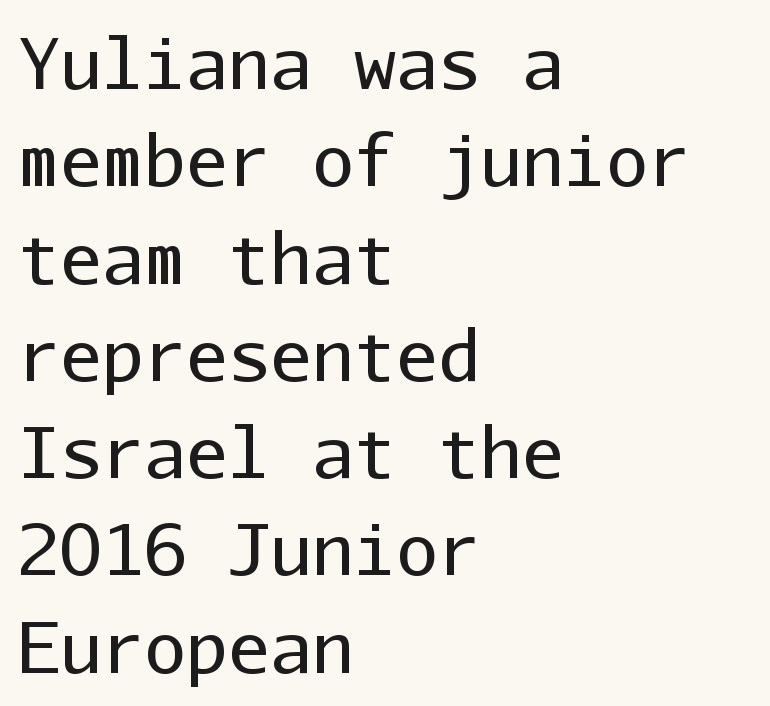
Q: Is the text bold? A: No.
Q: Is the text italic (slanted)? A: No, it is upright.
Q: Is the typeface a serif or a sans-serif typeface? A: Sans-serif.
Q: Is the text underlined? A: No.
Q: How is the paragraph aligned? A: Left-aligned.
Q: Is the spacing between letters normal or unusually wide? A: Normal.
Q: Is the spacing between lines tight, normal or loose? A: Normal.
Q: Width (condensed, normal, or wide)? A: Normal.
Q: Stroke contrast? A: Low.
Q: x-height? A: Medium.
Q: Monospaced? A: Yes.
